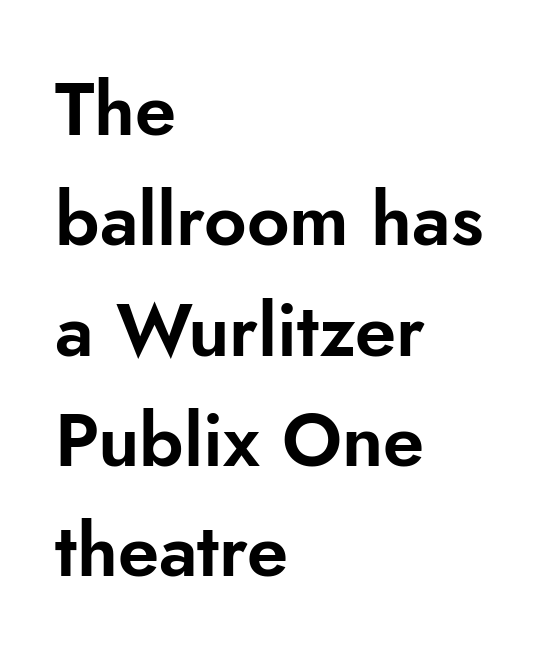
Bare-footed words on every line. Classification — sans serif. The horizontal fit of the characters is conventional and even. This sample keeps an unexceptional amount of space between lines. Posture: vertical.
